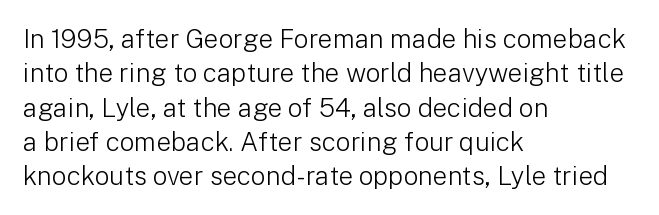
The image shows 26 px text type, upright; set left-aligned, normal line spacing (1.32x), normal letter spacing, not underlined.
